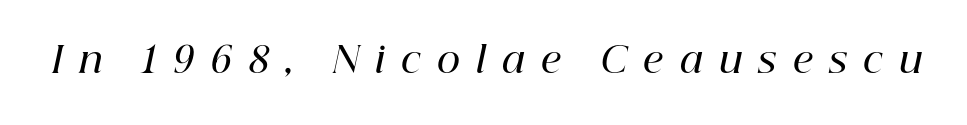
{"serif": "yes", "italic": "yes", "lean": "right", "slant_degrees": 12, "bold": "semi", "weight": "semibold", "width": "normal", "stroke_contrast": "high", "x_height": "medium", "monospaced": "no", "underline": "no", "letter_spacing": "wide", "letter_spacing_em": 0.45, "glyph_px": 36}
